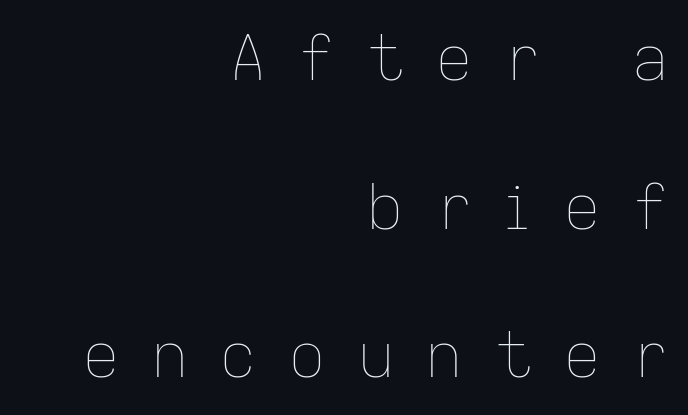
Q: Is the text bold? A: No.
Q: Is the text italic (slanted)? A: No, it is upright.
Q: Is the text underlined? A: No.
Q: How is the paragraph aligned? A: Right-aligned.
Q: Is the spacing between letters normal or unusually wide? A: Unusually wide.
Q: Is the spacing between lines tight, normal or loose? A: Loose.
Q: Width (condensed, normal, or wide)? A: Normal.
Q: Stroke contrast? A: Low.
Q: x-height? A: Medium.
Q: Monospaced? A: No.
